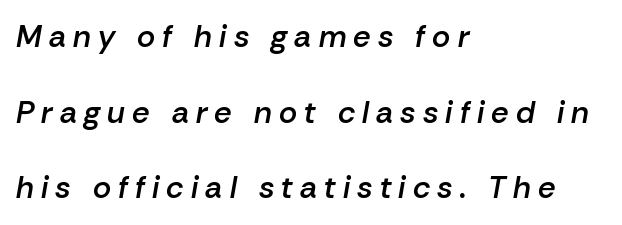
You could not count columns in this text — the font is proportionally spaced. Words float on clear page, feet unadorned. Bold? Not quite — semibold, heavier than regular but stopping short. Emphasis-style slanted type is in use. Does the leading feel generous? Absolutely, it's lavish.
